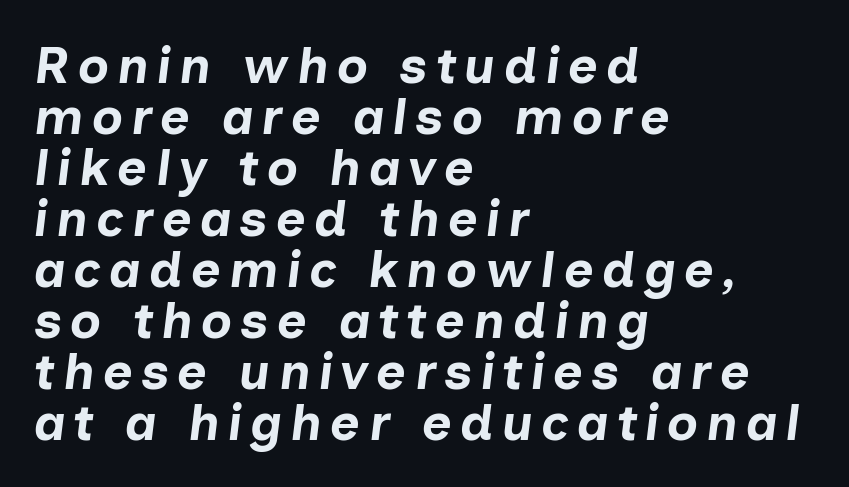
The image shows 51 px bold type, italic (leaning right); set left-aligned, tight line spacing (1.0x), not underlined; low stroke contrast and a medium x-height.
